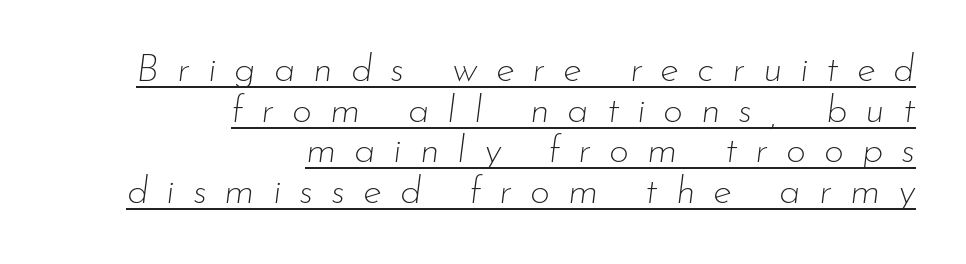
Q: Is the text bold? A: No.
Q: Is the text italic (slanted)? A: Yes, it leans right by about 7 degrees.
Q: Is the text underlined? A: Yes.
Q: How is the paragraph aligned? A: Right-aligned.
Q: Is the spacing between letters normal or unusually wide? A: Unusually wide.
Q: Is the spacing between lines tight, normal or loose? A: Tight.
Q: Width (condensed, normal, or wide)? A: Normal.
Q: Stroke contrast? A: Low.
Q: x-height? A: Small.
Q: Monospaced? A: No.
